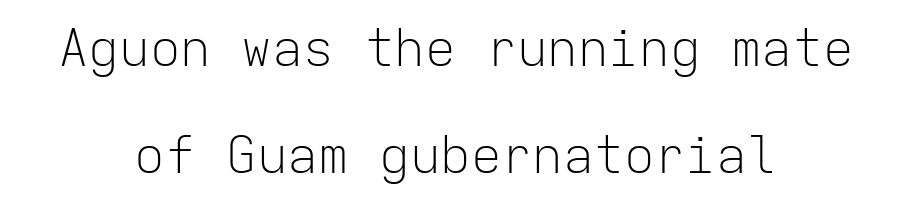
{"serif": "no", "italic": "no", "bold": "no", "weight": "light", "width": "normal", "stroke_contrast": "low", "x_height": "medium", "monospaced": "yes", "underline": "no", "align": "center", "line_spacing": "loose", "line_spacing_ratio": 2.09, "letter_spacing": "normal", "letter_spacing_em": 0.0, "glyph_px": 51}
